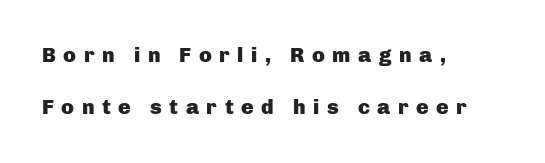
Q: Is the text bold? A: Yes.
Q: Is the text italic (slanted)? A: No, it is upright.
Q: Is the text underlined? A: No.
Q: How is the paragraph aligned? A: Left-aligned.
Q: Is the spacing between letters normal or unusually wide? A: Unusually wide.
Q: Is the spacing between lines tight, normal or loose? A: Loose.
